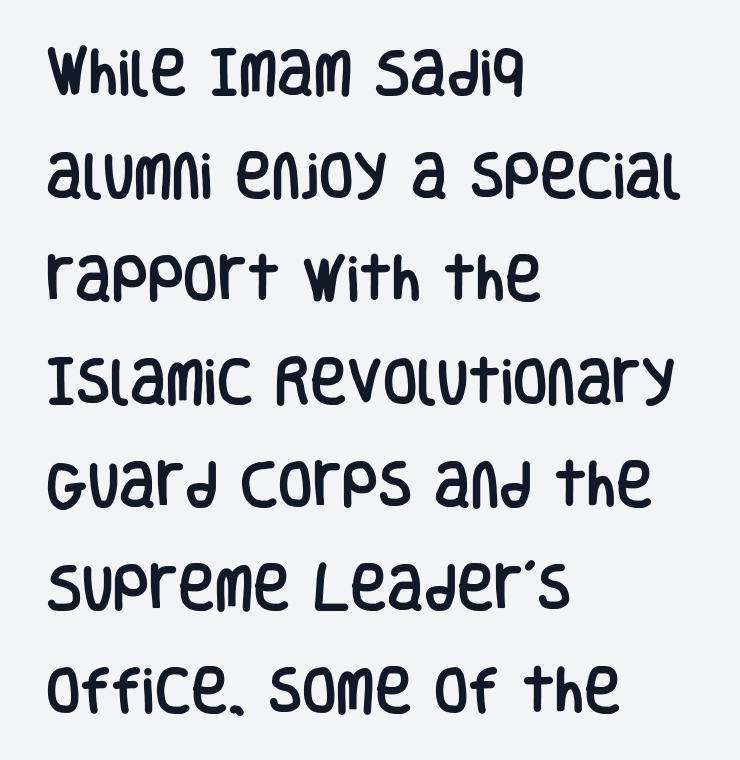
The image shows 50 px condensed sans-serif type, upright; set left-aligned, loose line spacing (2.06x), normal letter spacing, not underlined; low stroke contrast and a large x-height.
